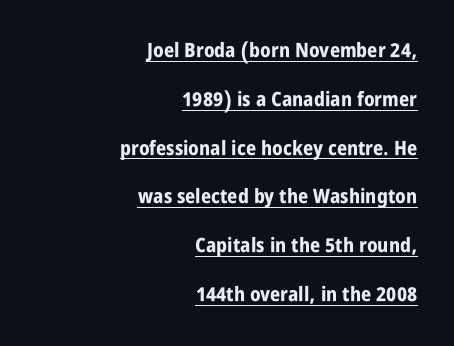
{"italic": "no", "bold": "yes", "underline": "yes", "align": "right", "line_spacing": "loose", "line_spacing_ratio": 2.44, "letter_spacing": "normal", "letter_spacing_em": 0.0, "glyph_px": 20}
